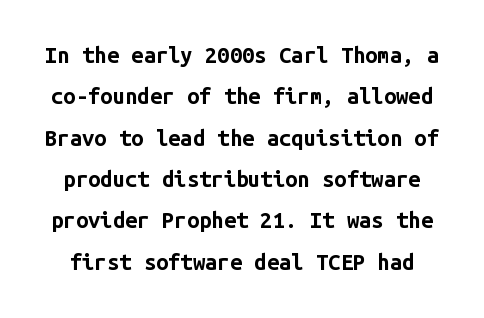
{"italic": "no", "bold": "yes", "underline": "no", "line_spacing_ratio": 1.88, "letter_spacing": "normal", "letter_spacing_em": 0.0, "glyph_px": 22}
